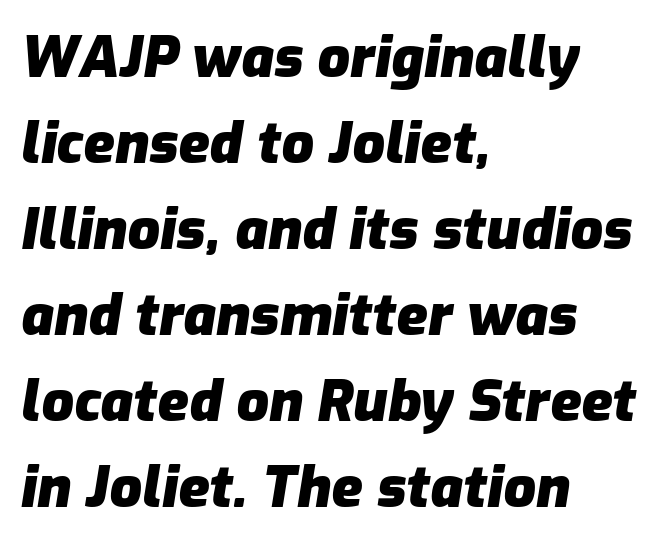
There is no visible air inserted between adjacent glyphs. The rendering uses natural spacing where letterforms have individual widths. How heavy is the stroke? Heavy — this is a bold. A typesetter would call this leading conventional body-copy spacing. The zone under the glyphs is completely vacant.
